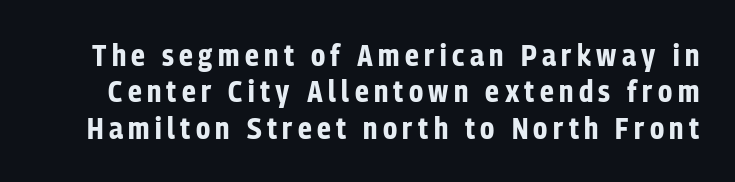
Q: Is the text bold? A: Yes.
Q: Is the text italic (slanted)? A: No, it is upright.
Q: Is the typeface a serif or a sans-serif typeface? A: Sans-serif.
Q: Is the text underlined? A: No.
Q: Width (condensed, normal, or wide)? A: Condensed.
Q: Stroke contrast? A: Low.
Q: x-height? A: Medium.
Q: Monospaced? A: No.
